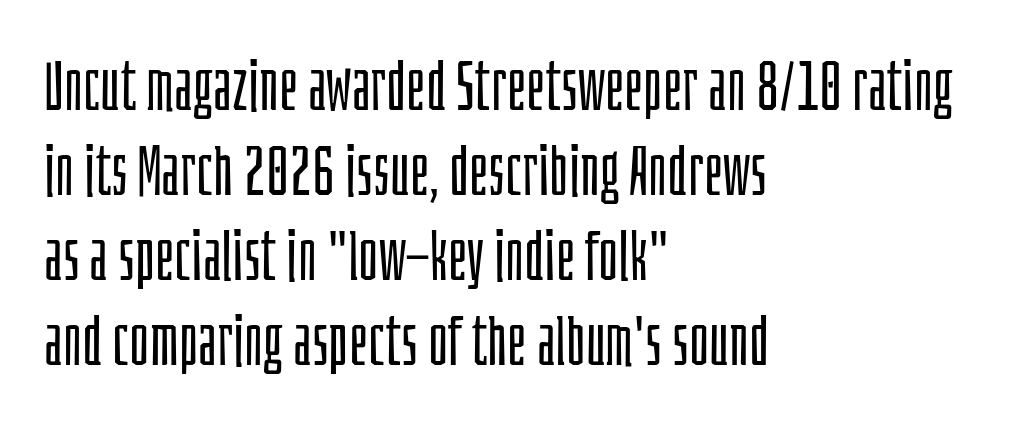
The image shows 68 px light, condensed sans-serif type, upright; set left-aligned, normal line spacing (1.25x), normal letter spacing, not underlined; low stroke contrast and a large x-height.
